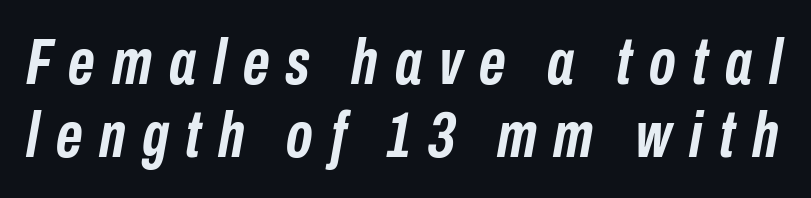
{"italic": "yes", "lean": "right", "slant_degrees": 10, "bold": "yes", "weight": "semibold", "width": "condensed", "stroke_contrast": "low", "x_height": "medium", "monospaced": "no", "underline": "no", "line_spacing": "tight", "line_spacing_ratio": 1.13, "letter_spacing": "wide", "letter_spacing_em": 0.26, "glyph_px": 65}
